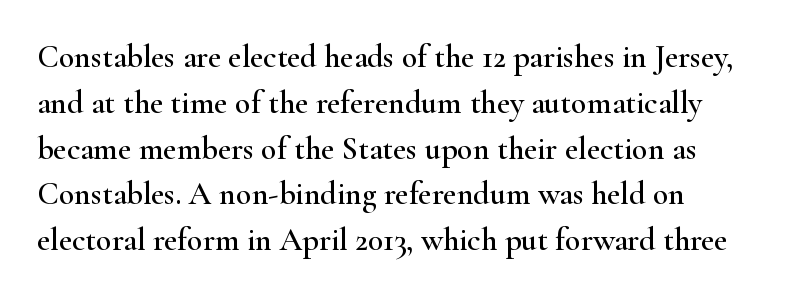
The image shows 32 px wide serif type, upright; set normal line spacing (1.43x), normal letter spacing, not underlined; high stroke contrast and a small x-height.
